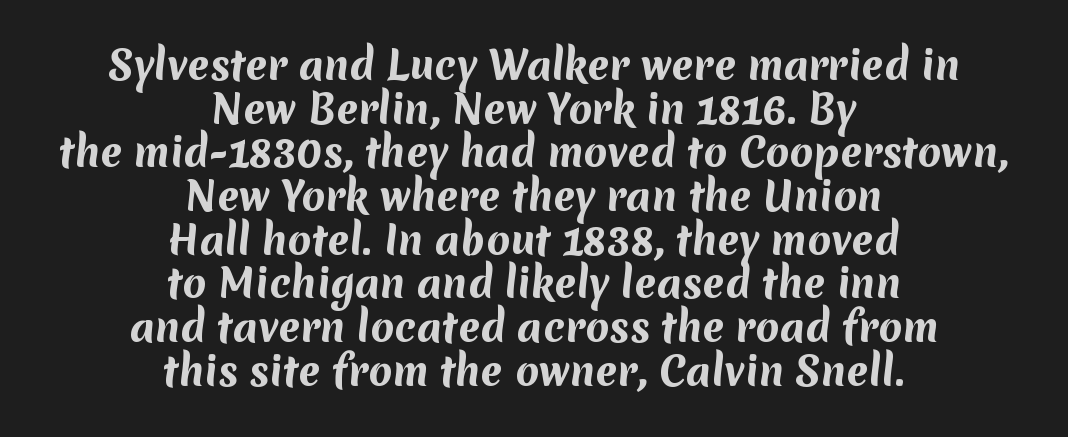
Glyph-to-glyph distance matches everyday printed text. Words float on clear page, feet unadorned. The whitespace from short lines is split evenly between both sides. The letters advance in unequal steps, a hallmark of proportional type. Does the leading feel generous? Not at all — it's pinched. Unlike a traditional serif, this face leaves its strokes unadorned.
